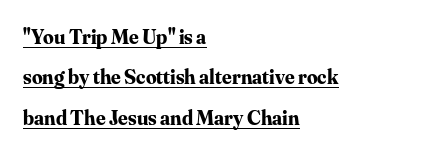
The rendering uses a large line-height, opening up the rows. The rendered words wear a rule along their underside. One-word summary of the alignment: left. Its strokes are broad and dark, the hallmark of bold type.
